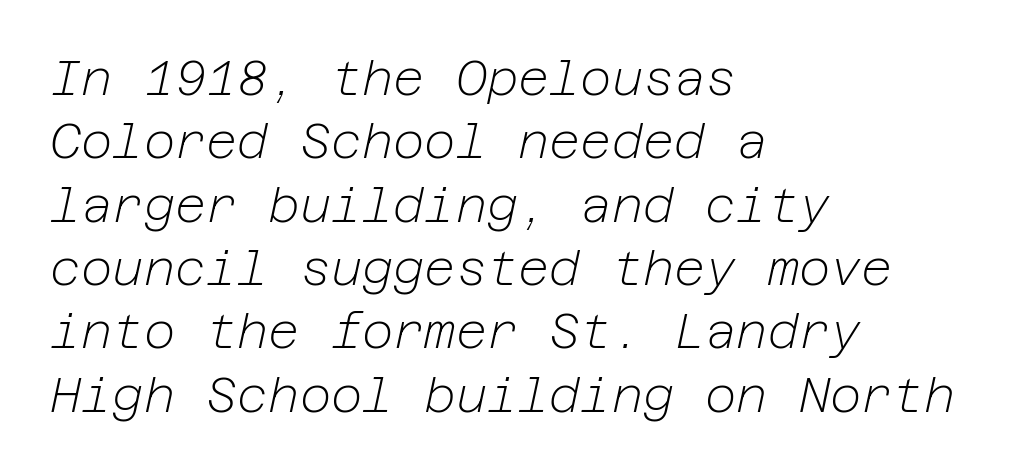
{"italic": "yes", "lean": "right", "slant_degrees": 12, "bold": "no", "weight": "light", "width": "normal", "stroke_contrast": "low", "x_height": "medium", "underline": "no", "align": "left", "line_spacing": "normal", "line_spacing_ratio": 1.32, "letter_spacing": "normal", "letter_spacing_em": 0.0, "glyph_px": 48}
